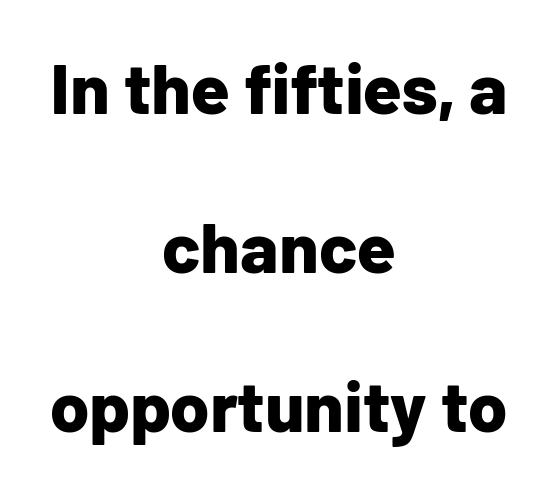
{"serif": "no", "italic": "no", "bold": "yes", "weight": "bold", "width": "normal", "stroke_contrast": "low", "x_height": "medium", "monospaced": "no", "underline": "no", "align": "center", "line_spacing": "loose", "line_spacing_ratio": 2.24, "letter_spacing": "normal", "letter_spacing_em": 0.0, "glyph_px": 71}
